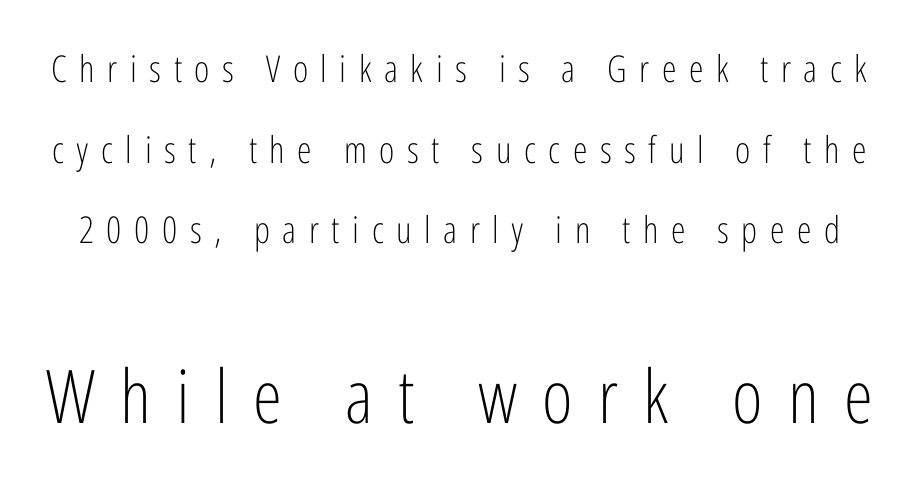
Q: Is the text bold? A: No.
Q: Is the text italic (slanted)? A: No, it is upright.
Q: Is the typeface a serif or a sans-serif typeface? A: Sans-serif.
Q: Is the text underlined? A: No.
Q: Is the spacing between letters normal or unusually wide? A: Unusually wide.
Q: Is the spacing between lines tight, normal or loose? A: Loose.
Q: Which block of text is set in a larger size, the first (top) or the second (bottom)? A: The second (bottom) one.
Q: Width (condensed, normal, or wide)? A: Condensed.
Q: Stroke contrast? A: Low.
Q: x-height? A: Medium.
Q: Monospaced? A: No.
